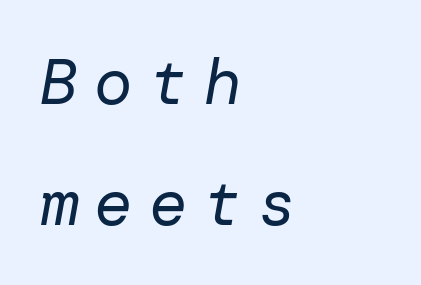
The rag falls on the right side of this text block. This is oblique type, the kind used for emphasis or titles. Bare-footed words on every line. The passage shown has open, widely tracked lettering throughout. On a weight scale, this lands at 450 or below.
